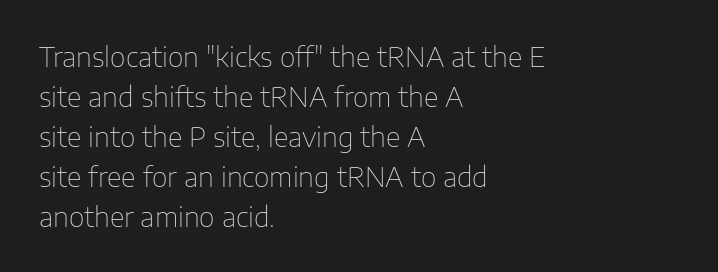
Italic: no, the glyphs are upright roman. Observe the ordinary spacing: letters are neighbours, not strangers. Line spacing here is normal. The zone under the glyphs is completely vacant. These lines stack with their left ends in a neat column.
